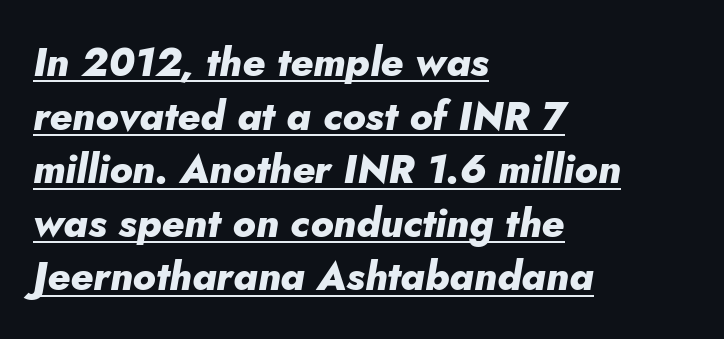
Observe the ordinary spacing: letters are neighbours, not strangers. This rendering uses left alignment, leaving the right contour irregular. On the weight axis this lands at bold, roughly 700. The text carries the slant typical of an italic or oblique font.
